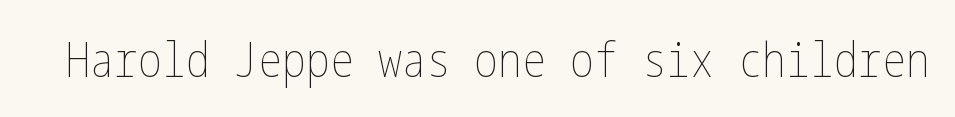
Q: Is the text bold? A: No.
Q: Is the text italic (slanted)? A: No, it is upright.
Q: Is the text underlined? A: No.
Q: Is the spacing between letters normal or unusually wide? A: Normal.
Q: Width (condensed, normal, or wide)? A: Condensed.
Q: Stroke contrast? A: Low.
Q: x-height? A: Medium.
